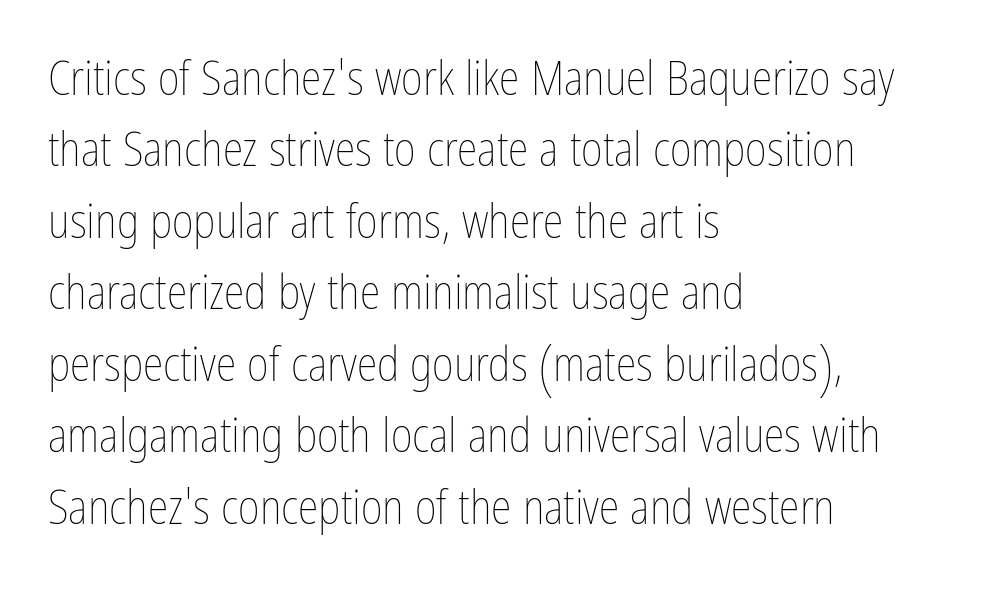
The image shows 47 px thin, condensed type, upright; set left-aligned, normal line spacing (1.52x), normal letter spacing, not underlined; low stroke contrast and a medium x-height.
